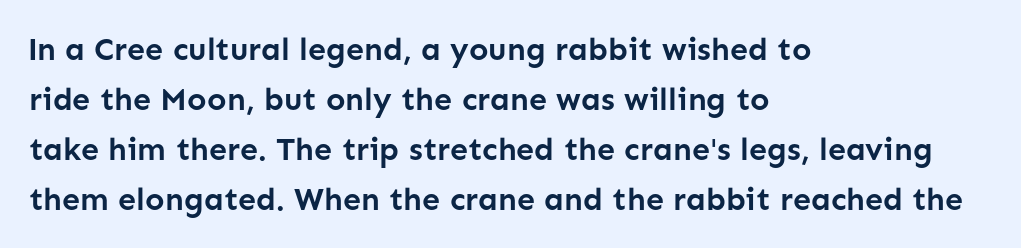
Bare-footed words on every line. Notice how thick the strokes are: this is what a full bold looks like. The paragraph shown leans on its left margin. Does the leading feel generous? No, just average. In terms of posture, this sample is upright.
